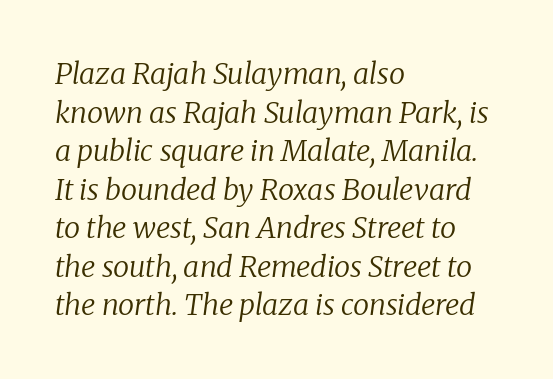
The designer left line spacing at the default. The text carries the slant typical of an italic or oblique font. Varying glyph widths throughout — classic text-font behaviour. The passage shown is not bold in any degree.
